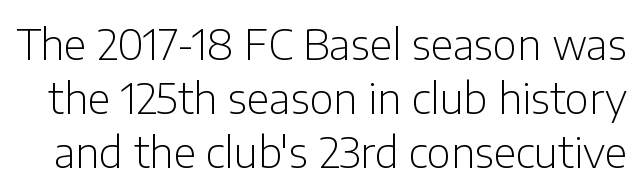
Does the leading feel generous? No, just average. Short note: letters normally spaced. The string is rendered with underlining switched off. The strokes carry an ordinary text weight at most. These lines are rendered in a variable-pitch font.
